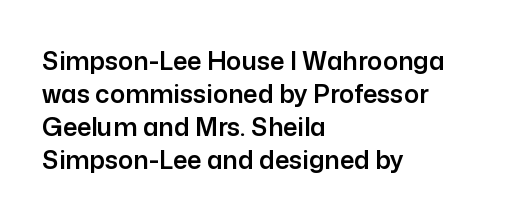
The image shows 25 px text type, upright; set left-aligned, normal line spacing (1.32x), normal letter spacing, not underlined.
